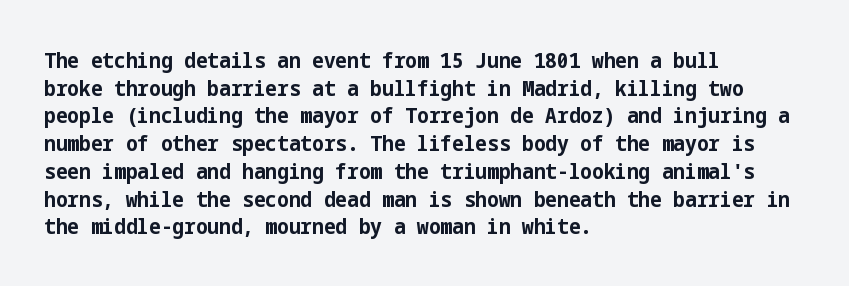
The image shows 22 px bold type, upright; set left-aligned, normal line spacing (1.26x), normal letter spacing, not underlined.
